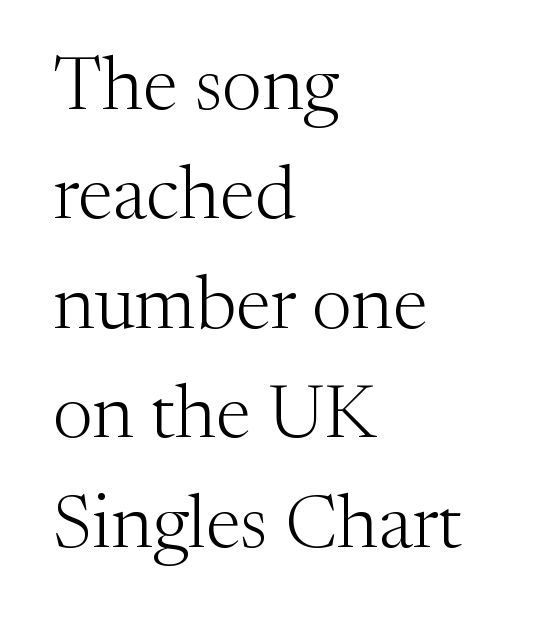
{"serif": "yes", "italic": "no", "bold": "no", "weight": "light", "width": "normal", "stroke_contrast": "medium", "x_height": "medium", "monospaced": "no", "underline": "no", "align": "left", "line_spacing": "normal", "line_spacing_ratio": 1.44, "letter_spacing": "normal", "letter_spacing_em": 0.0, "glyph_px": 76}
